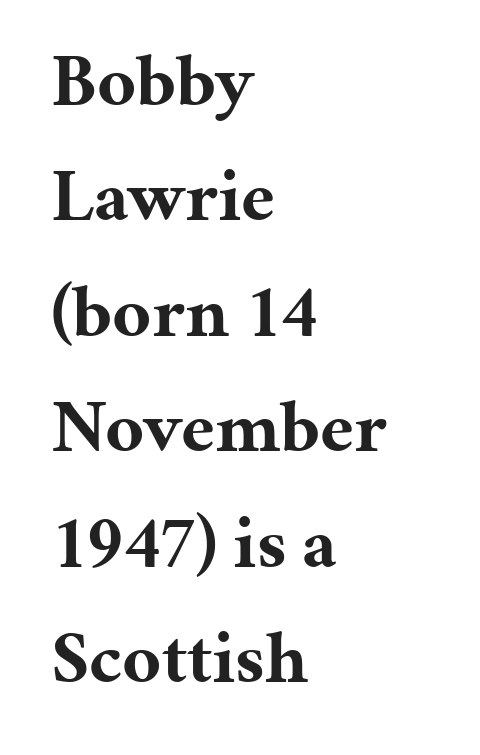
Q: Is the text bold? A: Yes.
Q: Is the text italic (slanted)? A: No, it is upright.
Q: Is the typeface a serif or a sans-serif typeface? A: Serif.
Q: Is the text underlined? A: No.
Q: How is the paragraph aligned? A: Left-aligned.
Q: Is the spacing between letters normal or unusually wide? A: Normal.
Q: Is the spacing between lines tight, normal or loose? A: Normal.
Q: Width (condensed, normal, or wide)? A: Normal.
Q: Stroke contrast? A: Medium.
Q: x-height? A: Medium.
Q: Monospaced? A: No.
